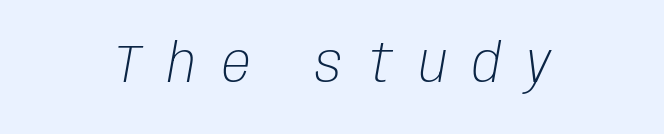
Q: Is the text bold? A: No.
Q: Is the text italic (slanted)? A: Yes, it leans right by about 10 degrees.
Q: Is the text underlined? A: No.
Q: How is the paragraph aligned? A: Centered.
Q: Is the spacing between letters normal or unusually wide? A: Unusually wide.
Q: Width (condensed, normal, or wide)? A: Condensed.
Q: Stroke contrast? A: Low.
Q: x-height? A: Large.
Q: Monospaced? A: No.
